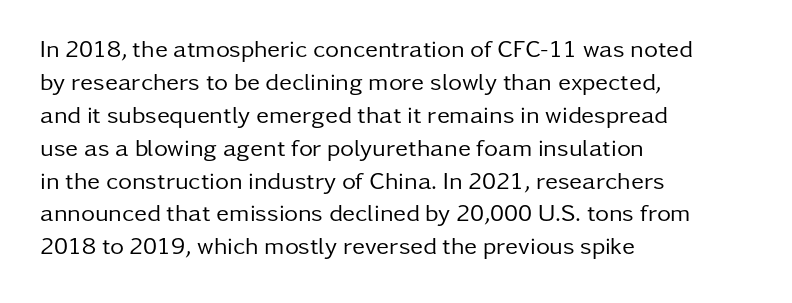
{"italic": "no", "bold": "no", "underline": "no", "align": "left", "line_spacing": "normal", "line_spacing_ratio": 1.37, "letter_spacing": "normal", "letter_spacing_em": 0.0, "glyph_px": 24}
